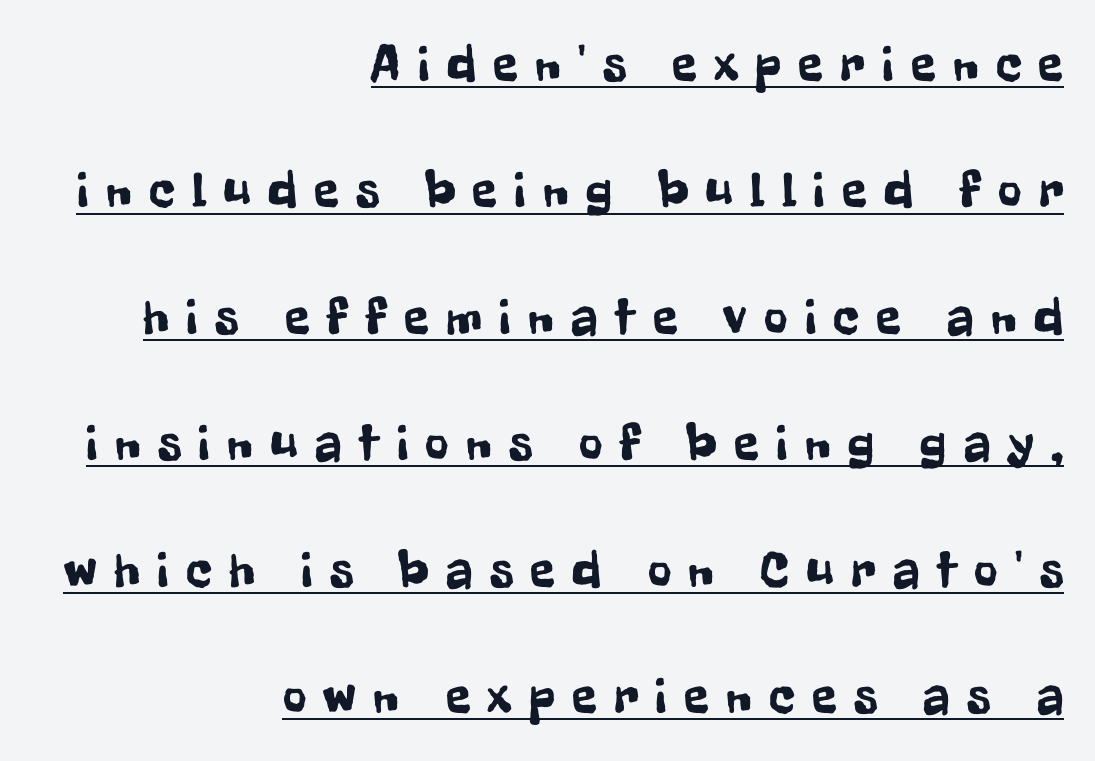
Q: Is the text italic (slanted)? A: No, it is upright.
Q: Is the typeface a serif or a sans-serif typeface? A: Sans-serif.
Q: Is the text underlined? A: Yes.
Q: How is the paragraph aligned? A: Right-aligned.
Q: Is the spacing between letters normal or unusually wide? A: Unusually wide.
Q: Is the spacing between lines tight, normal or loose? A: Loose.
Q: Width (condensed, normal, or wide)? A: Condensed.
Q: Stroke contrast? A: Low.
Q: x-height? A: Medium.
Q: Monospaced? A: No.
